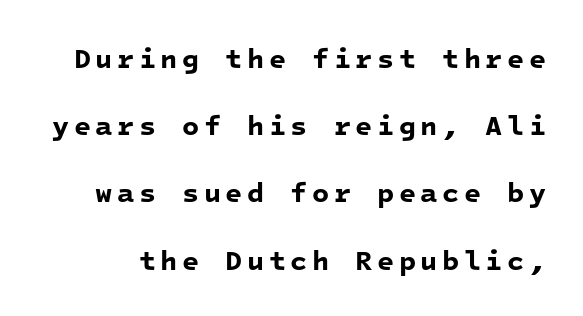
The image shows 28 px bold sans-serif type, monospaced; set loose line spacing (2.4x), not underlined; low stroke contrast and a medium x-height.
